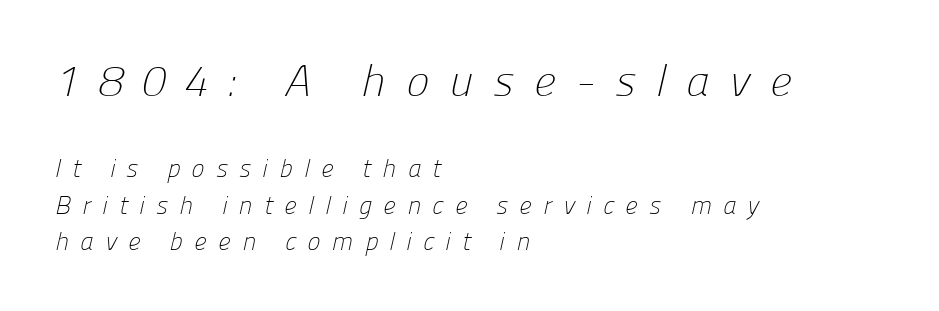
Vertically, the passage feels balanced, rows spaced as you'd expect. These lines are rendered in a variable-pitch font. The tracking jumps out immediately: characters are airy and widely separated. Weight class: somewhere from thin through regular. A bare baseline throughout the passage. Leftover space on each line is placed entirely after the last word.
